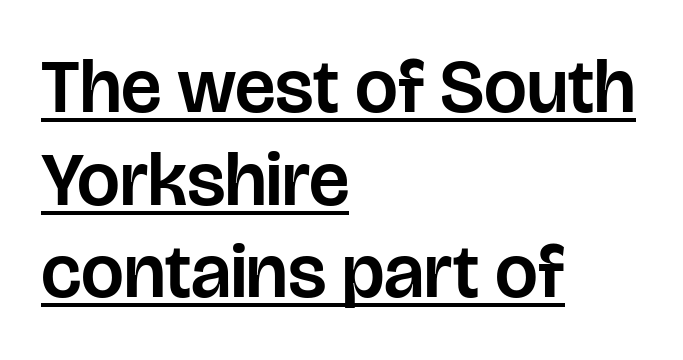
Check where the strokes stop: nothing finishes them off — pure sans. Students, observe the line beneath the letters — that is underlining. These lines are rendered in a variable-pitch font. Honestly, the letter spacing is just normal — you wouldn't notice it. In terms of posture, this sample is upright. Teacher's note: observe the even left margin — that is flush-left alignment.
